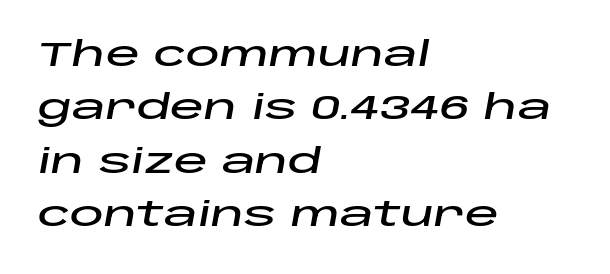
The glyphs look as if they've been sheared to an angle. Check the space under the baseline: it is left empty. Glyph-to-glyph distance matches everyday printed text. Looks like regular typesetting: each glyph gets only the width it needs. The designer left line spacing at the default. Line beginnings align vertically; line endings do not.
